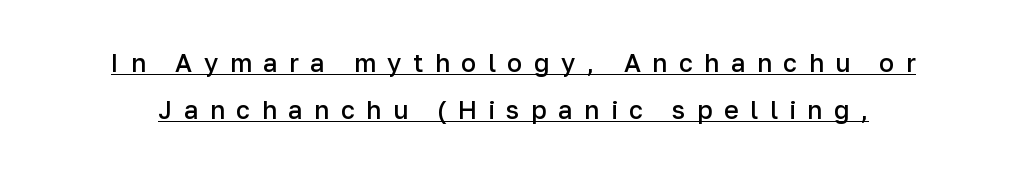
The image shows 25 px text type, upright; set line spacing 1.88x, unusually wide letter spacing (+0.46 em), underlined.
